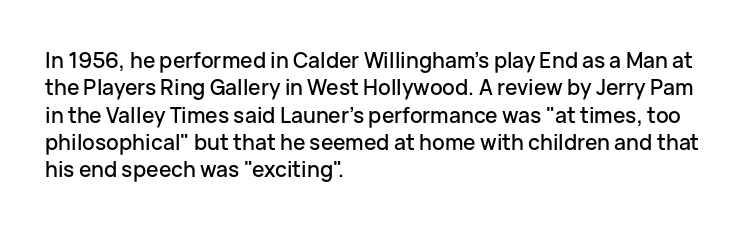
The image shows 21 px text type, upright; set left-aligned, normal line spacing (1.3x), normal letter spacing, not underlined.
